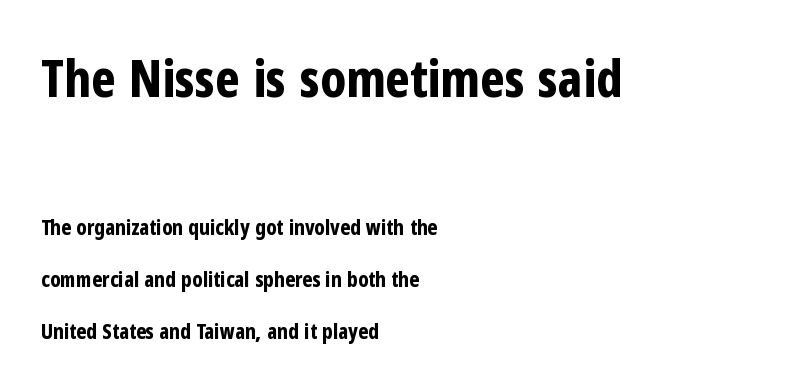
The image shows 52 px bold, condensed sans-serif type, upright; set left-aligned, loose line spacing (2.48x), normal letter spacing, not underlined; the first (top) block is 2.48x larger; low stroke contrast and a medium x-height.
